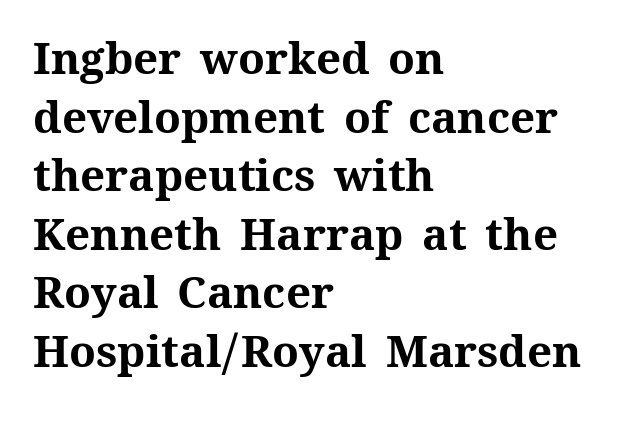
What stands out about the letter spacing? Nothing — it is the standard amount. The words here are not underlined. These lines carry a lot of weight — the face is fully bold. The lines are quadded left. Each letter keeps its own natural width here, so spacing adapts to shape.
